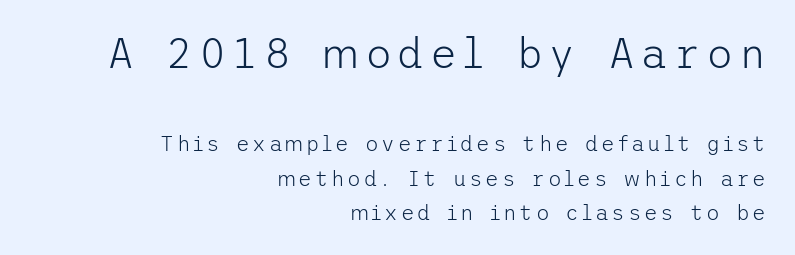
Q: Is the text bold? A: No.
Q: Is the text italic (slanted)? A: No, it is upright.
Q: Is the typeface a serif or a sans-serif typeface? A: Sans-serif.
Q: Is the text underlined? A: No.
Q: How is the paragraph aligned? A: Right-aligned.
Q: Is the spacing between lines tight, normal or loose? A: Normal.
Q: Which block of text is set in a larger size, the first (top) or the second (bottom)? A: The first (top) one.
Q: Width (condensed, normal, or wide)? A: Normal.
Q: Stroke contrast? A: Low.
Q: x-height? A: Medium.
